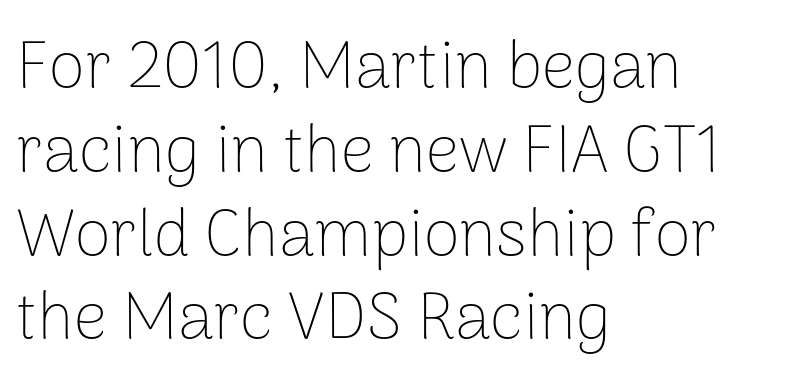
{"serif": "no", "italic": "no", "bold": "no", "weight": "thin", "width": "normal", "stroke_contrast": "low", "x_height": "medium", "monospaced": "no", "underline": "no", "align": "left", "line_spacing": "normal", "line_spacing_ratio": 1.27, "letter_spacing": "normal", "letter_spacing_em": 0.0, "glyph_px": 66}
